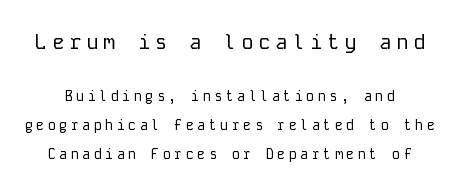
Q: Is the text bold? A: No.
Q: Is the text italic (slanted)? A: No, it is upright.
Q: Is the text underlined? A: No.
Q: Is the spacing between letters normal or unusually wide? A: Unusually wide.
Q: Is the spacing between lines tight, normal or loose? A: Loose.
Q: Which block of text is set in a larger size, the first (top) or the second (bottom)? A: The first (top) one.
